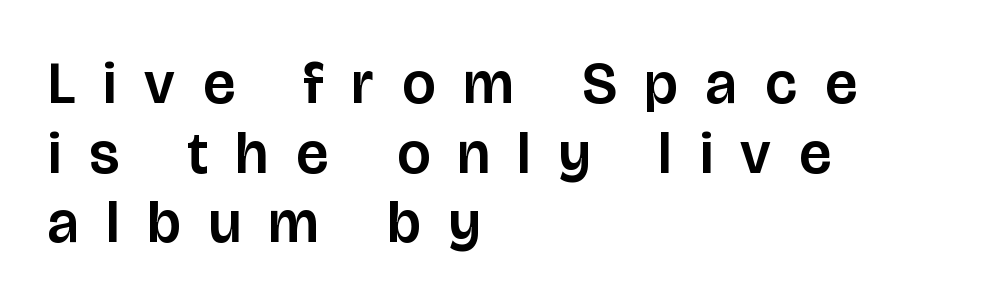
Q: Is the text italic (slanted)? A: No, it is upright.
Q: Is the typeface a serif or a sans-serif typeface? A: Sans-serif.
Q: Is the text underlined? A: No.
Q: How is the paragraph aligned? A: Left-aligned.
Q: Is the spacing between letters normal or unusually wide? A: Unusually wide.
Q: Width (condensed, normal, or wide)? A: Normal.
Q: Stroke contrast? A: Low.
Q: x-height? A: Large.
Q: Monospaced? A: No.
